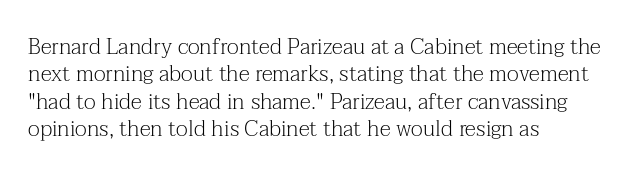
The image shows 22 px text type, upright; set left-aligned, normal line spacing (1.25x), normal letter spacing, not underlined.
